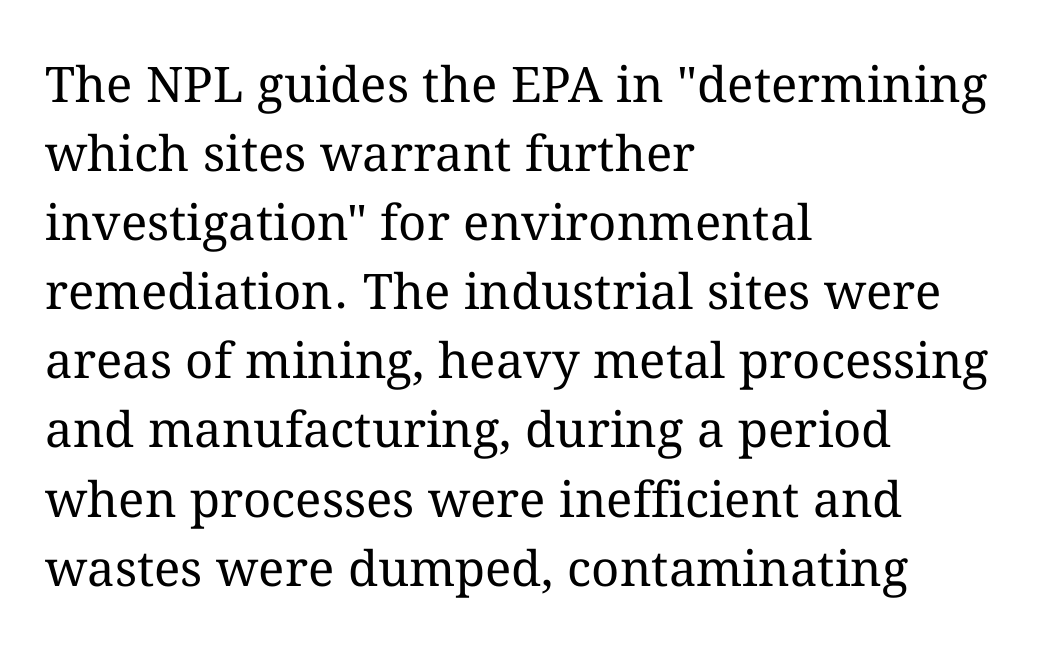
Q: Is the text bold? A: No.
Q: Is the text italic (slanted)? A: No, it is upright.
Q: Is the text underlined? A: No.
Q: How is the paragraph aligned? A: Left-aligned.
Q: Is the spacing between letters normal or unusually wide? A: Normal.
Q: Is the spacing between lines tight, normal or loose? A: Normal.
Q: Width (condensed, normal, or wide)? A: Normal.
Q: Stroke contrast? A: Medium.
Q: x-height? A: Medium.
Q: Monospaced? A: No.
